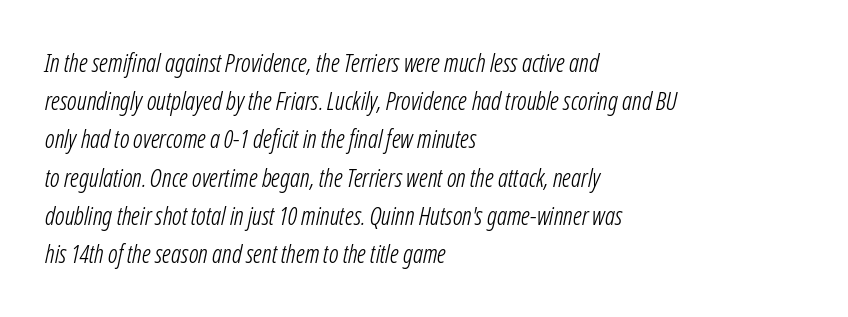
Q: Is the text bold? A: No.
Q: Is the text italic (slanted)? A: Yes, it leans right by about 12 degrees.
Q: Is the text underlined? A: No.
Q: How is the paragraph aligned? A: Left-aligned.
Q: Is the spacing between letters normal or unusually wide? A: Normal.
Q: Is the spacing between lines tight, normal or loose? A: Normal.
